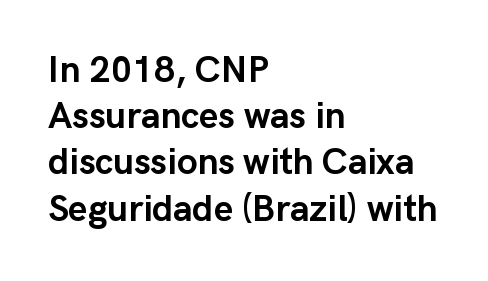
Q: Is the text bold? A: Yes.
Q: Is the text italic (slanted)? A: No, it is upright.
Q: Is the typeface a serif or a sans-serif typeface? A: Sans-serif.
Q: Is the text underlined? A: No.
Q: How is the paragraph aligned? A: Left-aligned.
Q: Is the spacing between letters normal or unusually wide? A: Normal.
Q: Is the spacing between lines tight, normal or loose? A: Normal.
Q: Width (condensed, normal, or wide)? A: Normal.
Q: Stroke contrast? A: Low.
Q: x-height? A: Medium.
Q: Monospaced? A: No.
